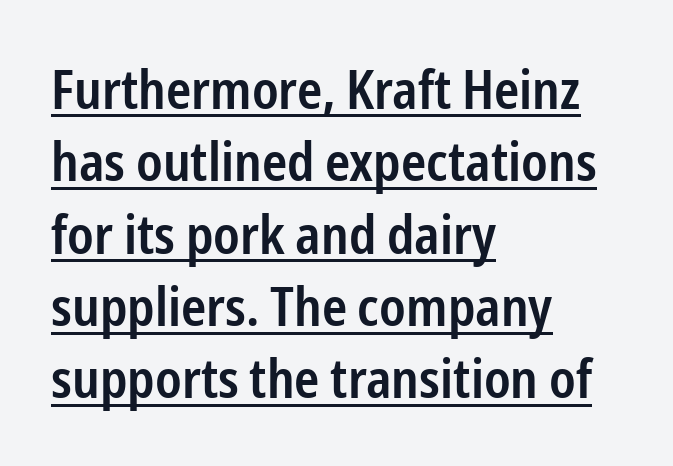
The paragraph shown leans on its left margin. The type sits square on the baseline with zero lean. No extra tracking has been applied to these lines. Character widths vary here, with narrow letters taking less room than wide ones. The rendering uses the underline text-decoration.
